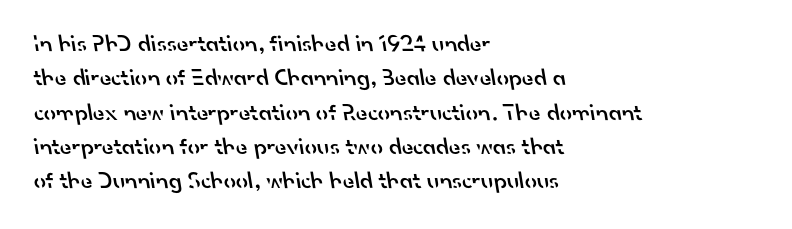
{"bold": "semi", "underline": "no", "align": "left", "line_spacing": "normal", "line_spacing_ratio": 1.43, "letter_spacing": "normal", "letter_spacing_em": 0.0, "glyph_px": 24}
